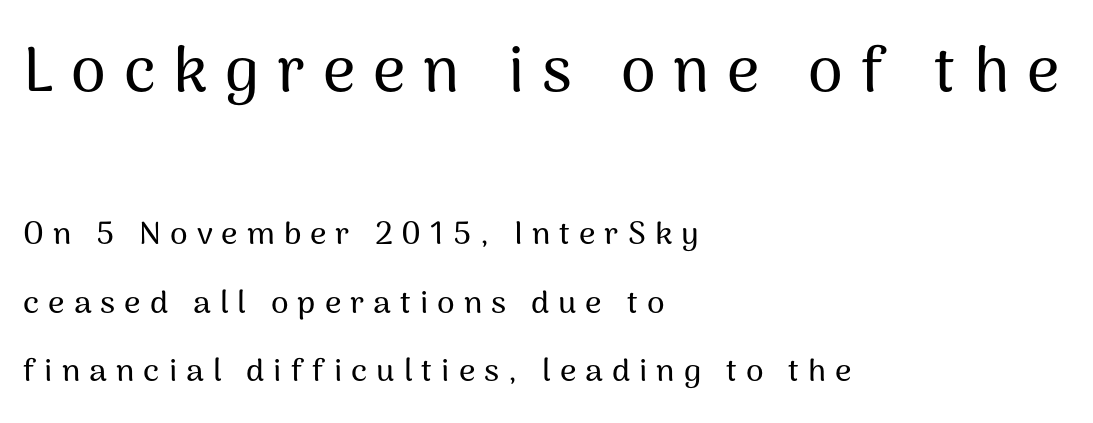
{"serif": "no", "italic": "no", "width": "normal", "stroke_contrast": "medium", "x_height": "medium", "monospaced": "no", "underline": "no", "align": "left", "line_spacing": "loose", "line_spacing_ratio": 2.15, "letter_spacing": "wide", "letter_spacing_em": 0.28, "larger_block": "first", "size_ratio": 1.97, "glyph_px": 63}
